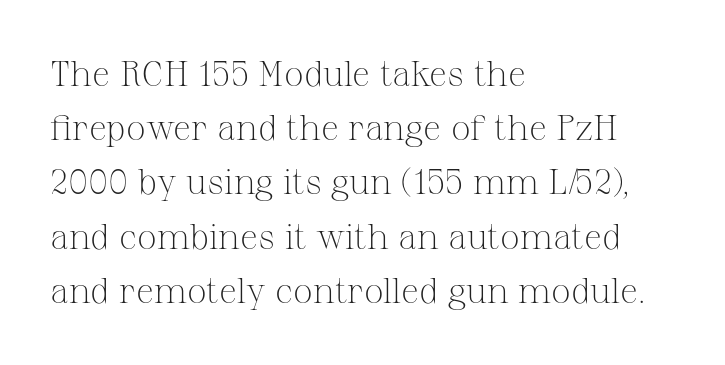
{"serif": "yes", "italic": "no", "bold": "no", "weight": "light", "width": "normal", "stroke_contrast": "medium", "x_height": "medium", "monospaced": "no", "underline": "no", "align": "left", "line_spacing": "normal", "line_spacing_ratio": 1.55, "letter_spacing": "normal", "letter_spacing_em": 0.0, "glyph_px": 35}
